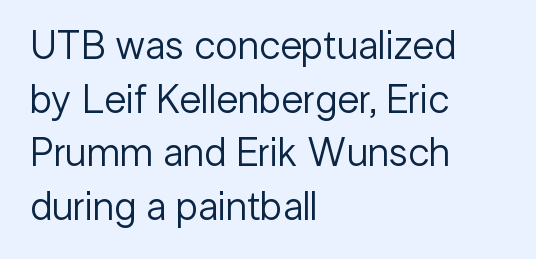
Compared with typical body copy, the letter spacing here is the same. Looks like regular typesetting: each glyph gets only the width it needs. Line starts are locked; line ends wander. The font is comparable to plain body text, perhaps lighter.
